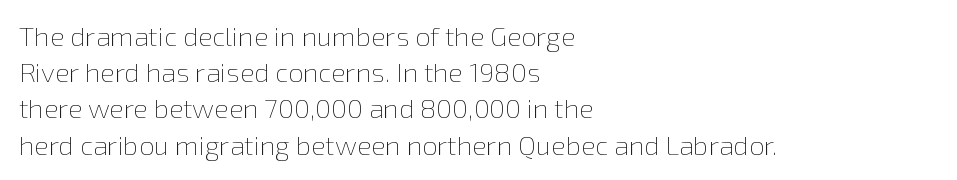
Q: Is the text bold? A: No.
Q: Is the text italic (slanted)? A: No, it is upright.
Q: Is the text underlined? A: No.
Q: How is the paragraph aligned? A: Left-aligned.
Q: Is the spacing between letters normal or unusually wide? A: Normal.
Q: Is the spacing between lines tight, normal or loose? A: Normal.
